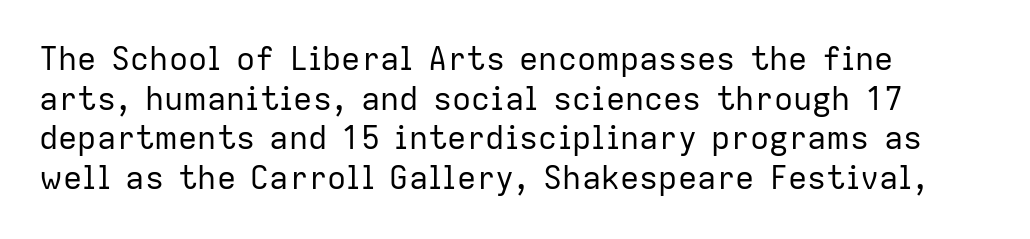
The image shows 32 px regular-weight sans-serif type, upright; set left-aligned, line spacing 1.24x, normal letter spacing, not underlined; low stroke contrast and a medium x-height.
